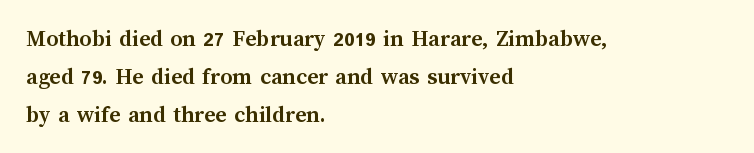
Q: Is the text bold? A: Yes.
Q: Is the text italic (slanted)? A: No, it is upright.
Q: Is the text underlined? A: No.
Q: How is the paragraph aligned? A: Left-aligned.
Q: Is the spacing between letters normal or unusually wide? A: Normal.
Q: Is the spacing between lines tight, normal or loose? A: Normal.
